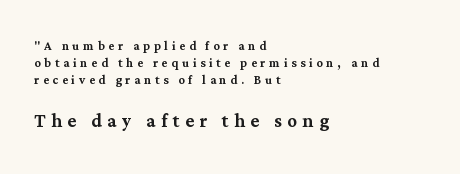
{"italic": "no", "underline": "no", "align": "left", "line_spacing": "tight", "line_spacing_ratio": 1.06, "letter_spacing": "wide", "letter_spacing_em": 0.23, "larger_block": "second", "size_ratio": 1.5, "glyph_px": 24}
